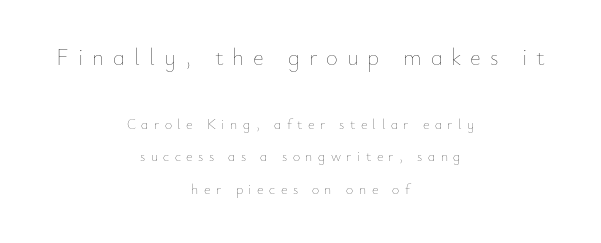
The image shows 23 px text type, upright; set centered, loose line spacing (2.32x), unusually wide letter spacing (+0.39 em), not underlined; the first (top) block is 1.64x larger.
